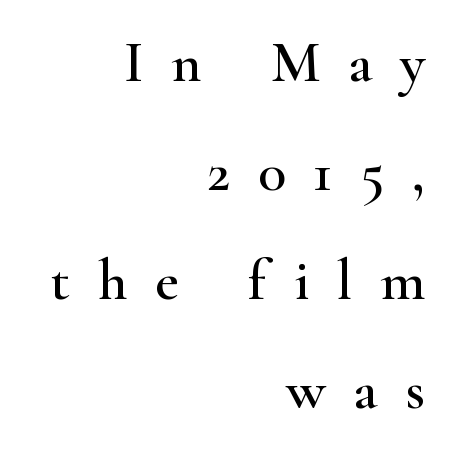
In CSS terms this would be text-align: right. Tracking here is generous; glyphs stand well apart from one another. Each letter keeps its own natural width here, so spacing adapts to shape. Clear beneath every line of the passage.
